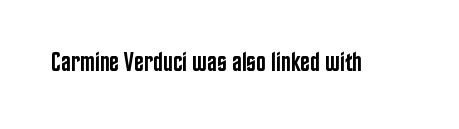
{"italic": "no", "bold": "semi", "underline": "no", "letter_spacing": "normal", "letter_spacing_em": 0.0, "glyph_px": 26}
